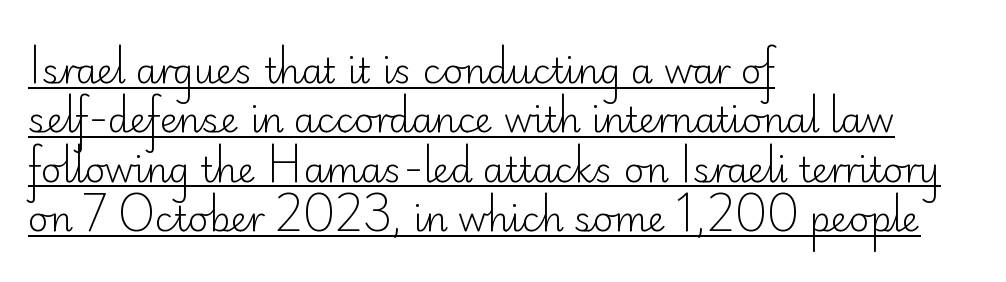
{"serif": "no", "italic": "no", "bold": "no", "weight": "light", "width": "normal", "stroke_contrast": "low", "x_height": "small", "monospaced": "no", "underline": "yes", "align": "left", "line_spacing": "normal", "line_spacing_ratio": 1.41, "letter_spacing": "normal", "letter_spacing_em": 0.0, "glyph_px": 35}
